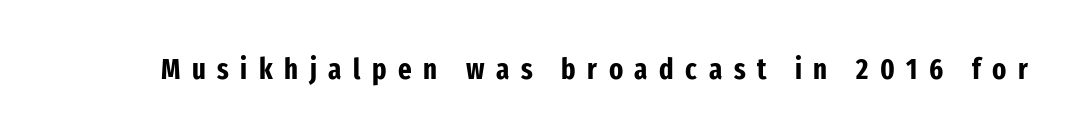
Q: Is the text bold? A: Yes.
Q: Is the text italic (slanted)? A: No, it is upright.
Q: Is the typeface a serif or a sans-serif typeface? A: Sans-serif.
Q: Is the text underlined? A: No.
Q: Is the spacing between letters normal or unusually wide? A: Unusually wide.
Q: Width (condensed, normal, or wide)? A: Condensed.
Q: Stroke contrast? A: Low.
Q: x-height? A: Medium.
Q: Monospaced? A: No.
